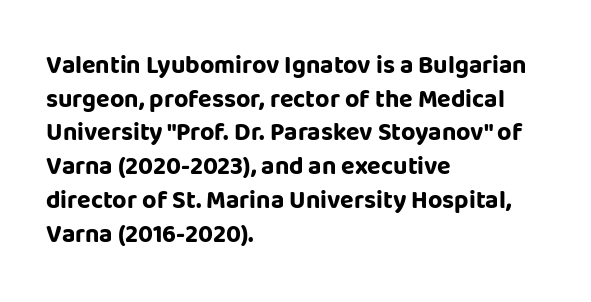
The image shows 25 px bold type, upright; set left-aligned, normal line spacing (1.35x), normal letter spacing, not underlined.
